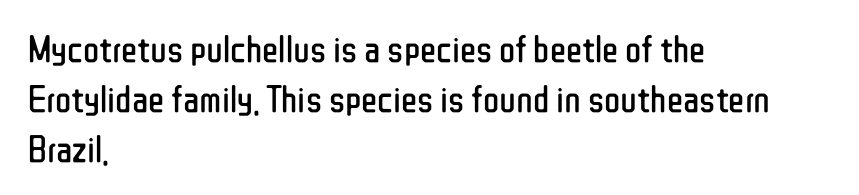
The image shows 38 px regular-weight, condensed sans-serif type, upright; set left-aligned, normal line spacing (1.31x), normal letter spacing, not underlined; low stroke contrast and a medium x-height.
